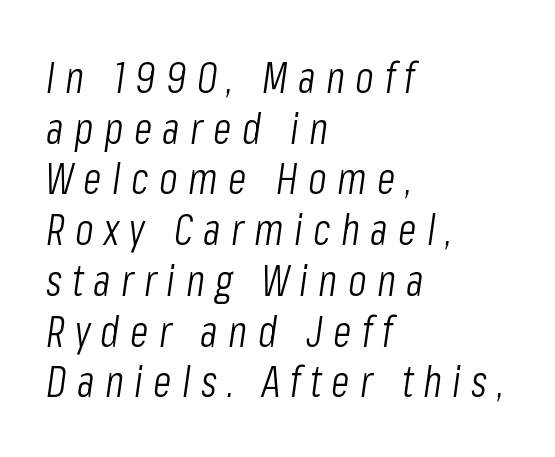
Q: Is the text bold? A: No.
Q: Is the text italic (slanted)? A: Yes, it leans right by about 8 degrees.
Q: Is the text underlined? A: No.
Q: How is the paragraph aligned? A: Left-aligned.
Q: Is the spacing between letters normal or unusually wide? A: Unusually wide.
Q: Width (condensed, normal, or wide)? A: Condensed.
Q: Stroke contrast? A: Low.
Q: x-height? A: Medium.
Q: Monospaced? A: No.
